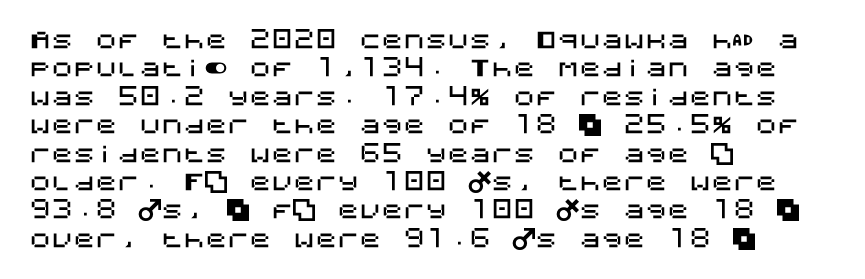
Does extra space separate the letters? No, they use regular spacing. Rows of type keep a routine distance in the vertical direction. Descender tails drop into unmarked territory. No italicization has been applied; the sample stays upright.
